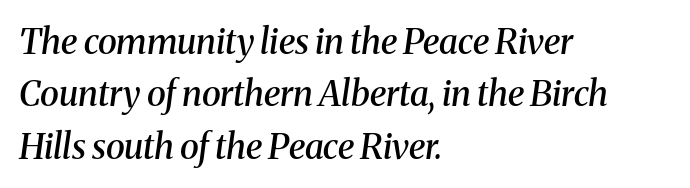
The image shows 35 px semibold serif type, italic (leaning right); set left-aligned, normal line spacing (1.5x), normal letter spacing, not underlined; medium stroke contrast and a medium x-height.
